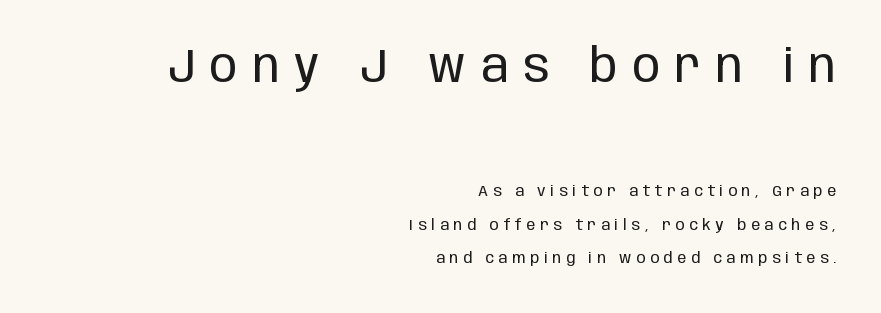
One glance says open: line gaps are wider than usual. The weight would be labelled regular, book, light, or lighter still. Type style note: lacks serifs. Posture: vertical.
